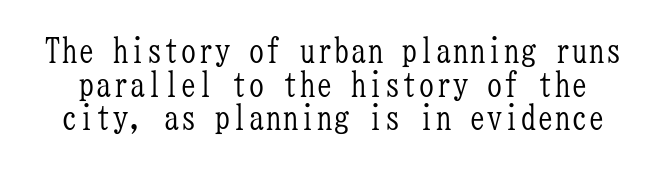
{"serif": "yes", "italic": "no", "bold": "no", "weight": "light", "width": "condensed", "stroke_contrast": "low", "x_height": "medium", "monospaced": "yes", "underline": "no", "line_spacing": "tight", "line_spacing_ratio": 0.99, "letter_spacing": "normal", "letter_spacing_em": 0.0, "glyph_px": 34}
